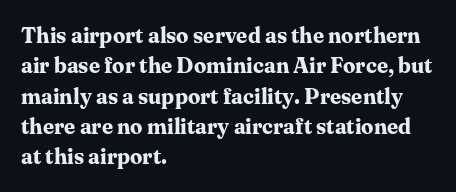
Q: Is the text bold? A: Yes.
Q: Is the text italic (slanted)? A: No, it is upright.
Q: Is the text underlined? A: No.
Q: How is the paragraph aligned? A: Left-aligned.
Q: Is the spacing between letters normal or unusually wide? A: Normal.
Q: Is the spacing between lines tight, normal or loose? A: Normal.
